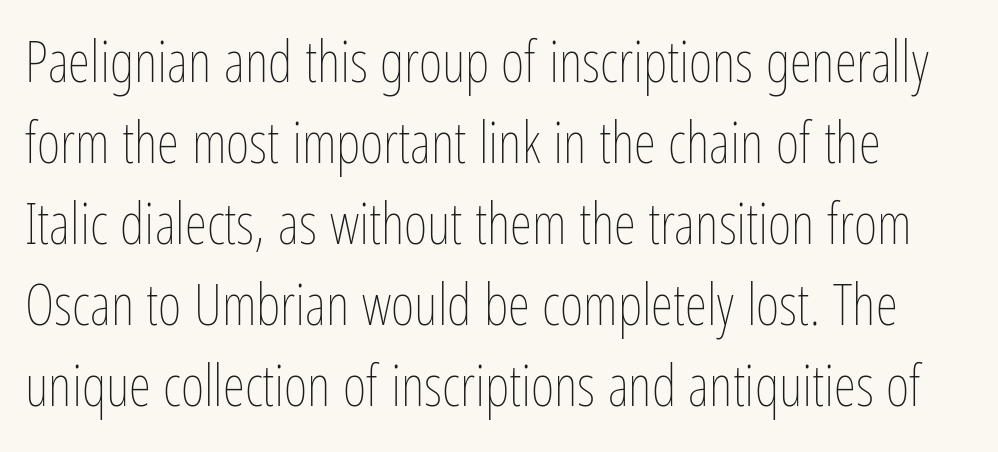
The cut favours lightness, reaching ordinary text weight at its darkest. Varying glyph widths throughout — classic text-font behaviour. Every character sits straight up, as roman type does. Baseline-to-baseline distance is the conventional proportion of letter height. Has an underline been added? It has not. Glyph-to-glyph distance matches everyday printed text.
